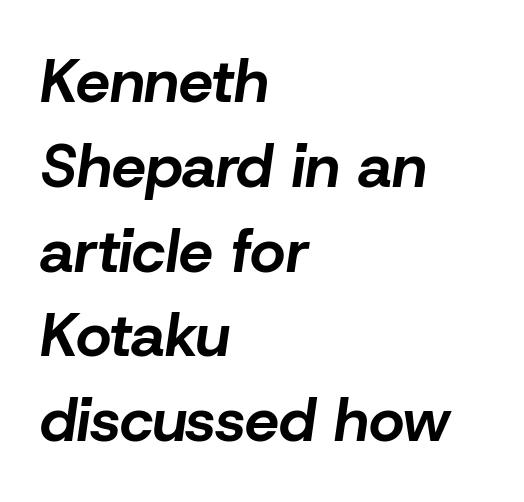
{"italic": "yes", "lean": "right", "slant_degrees": 8, "bold": "yes", "weight": "bold", "width": "normal", "stroke_contrast": "low", "x_height": "medium", "monospaced": "no", "underline": "no", "align": "left", "line_spacing": "normal", "line_spacing_ratio": 1.39, "letter_spacing": "normal", "letter_spacing_em": 0.0, "glyph_px": 61}
